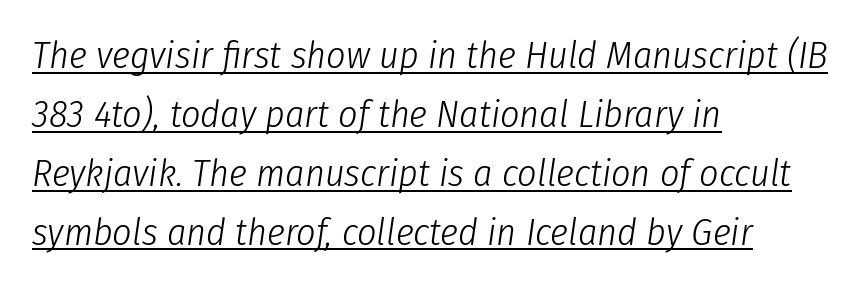
{"italic": "yes", "lean": "right", "slant_degrees": 8, "bold": "no", "weight": "light", "width": "condensed", "stroke_contrast": "low", "x_height": "medium", "monospaced": "no", "underline": "yes", "align": "left", "line_spacing": "normal", "line_spacing_ratio": 1.55, "letter_spacing": "normal", "letter_spacing_em": 0.0, "glyph_px": 38}
